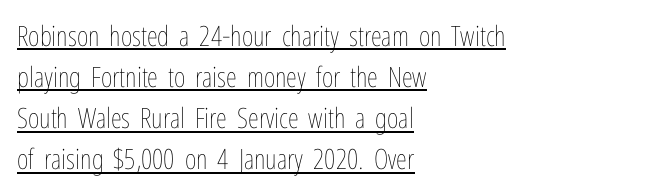
No italicization has been applied; the sample stays upright. Nothing unusual about the tracking: characters are spaced as the font intends. Vertical stems look standard width or narrower in stroke. Descenders here cross a horizontal rule under the line. Line spacing here is normal. The text block is weighted toward the left margin, trailing off unevenly rightward.
